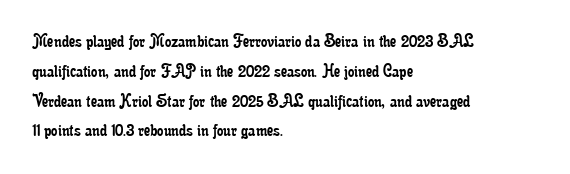
The image shows 20 px text type, upright; set left-aligned, normal line spacing (1.49x), normal letter spacing, not underlined.
